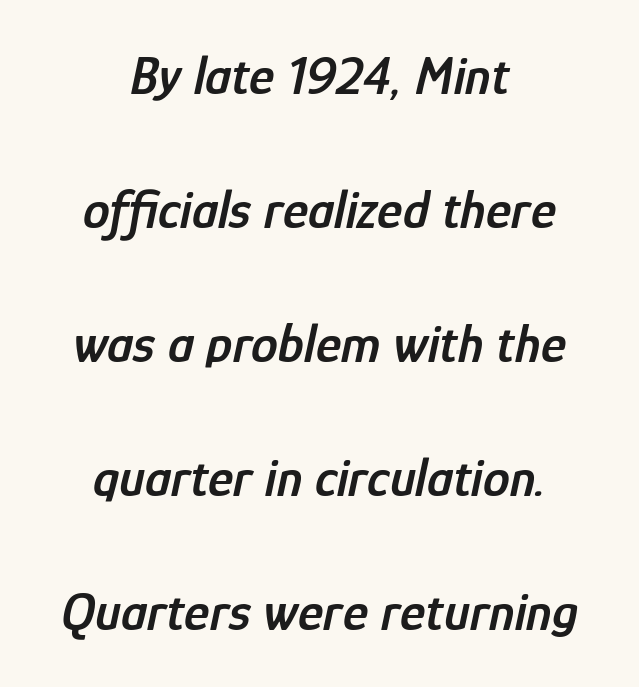
Q: Is the text bold? A: Semi-bold.
Q: Is the text italic (slanted)? A: Yes, it leans right by about 12 degrees.
Q: Is the text underlined? A: No.
Q: How is the paragraph aligned? A: Centered.
Q: Is the spacing between letters normal or unusually wide? A: Normal.
Q: Is the spacing between lines tight, normal or loose? A: Loose.
Q: Width (condensed, normal, or wide)? A: Condensed.
Q: Stroke contrast? A: Low.
Q: x-height? A: Medium.
Q: Monospaced? A: No.
